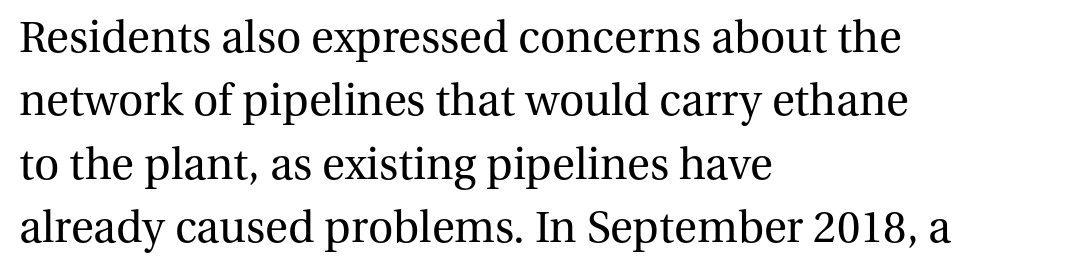
The image shows 44 px regular-weight serif type, upright; set left-aligned, normal line spacing (1.44x), normal letter spacing, not underlined; medium stroke contrast and a medium x-height.
